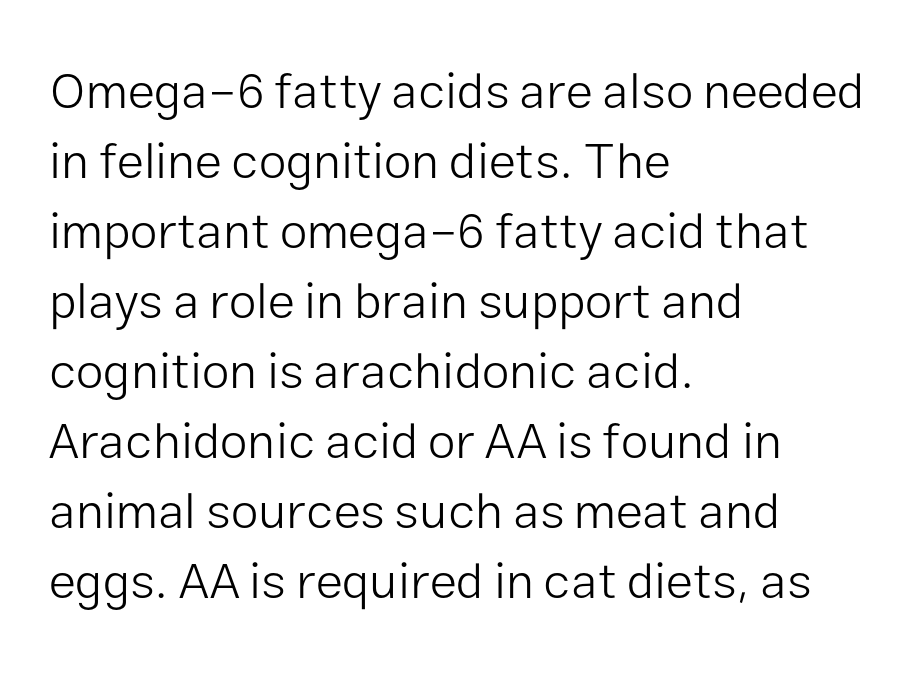
{"serif": "no", "italic": "no", "bold": "no", "weight": "light", "width": "normal", "stroke_contrast": "low", "x_height": "medium", "monospaced": "no", "underline": "no", "align": "left", "line_spacing": "normal", "line_spacing_ratio": 1.4, "letter_spacing": "normal", "letter_spacing_em": 0.0, "glyph_px": 50}
